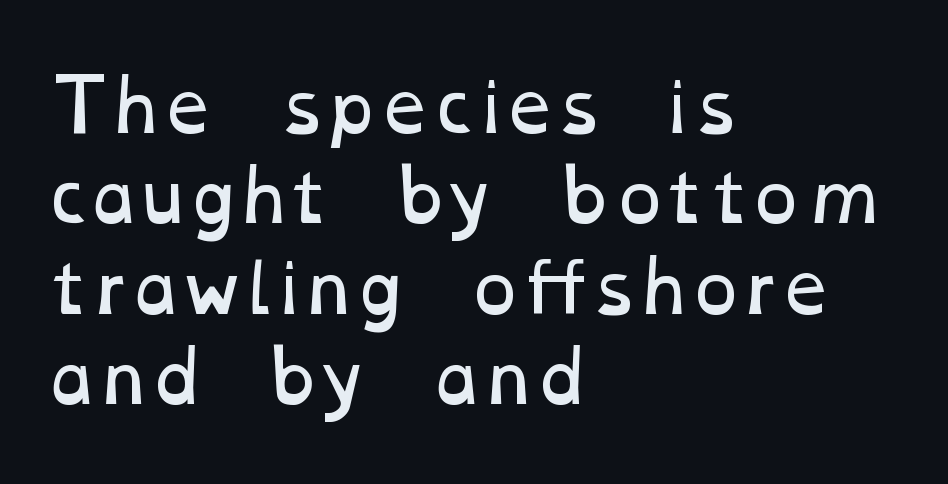
The image shows 69 px regular-weight, wide type; set left-aligned, normal line spacing (1.31x), normal letter spacing, not underlined; low stroke contrast and a medium x-height.
